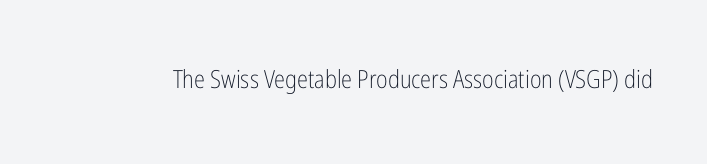
The image shows 25 px text type, upright; set normal letter spacing, not underlined.
